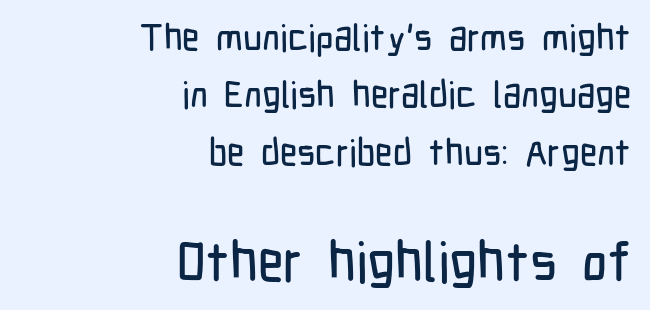
{"serif": "no", "italic": "no", "width": "condensed", "stroke_contrast": "low", "x_height": "medium", "monospaced": "no", "underline": "no", "align": "right", "line_spacing": "normal", "line_spacing_ratio": 1.55, "letter_spacing": "normal", "letter_spacing_em": 0.0, "larger_block": "second", "size_ratio": 1.49, "glyph_px": 55}
